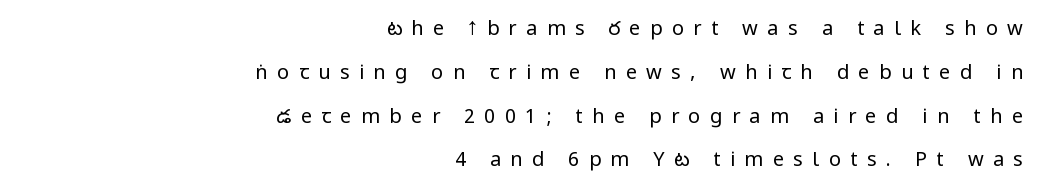
Q: Is the text bold? A: No.
Q: Is the text italic (slanted)? A: No, it is upright.
Q: Is the text underlined? A: No.
Q: How is the paragraph aligned? A: Right-aligned.
Q: Is the spacing between letters normal or unusually wide? A: Unusually wide.
Q: Is the spacing between lines tight, normal or loose? A: Loose.
